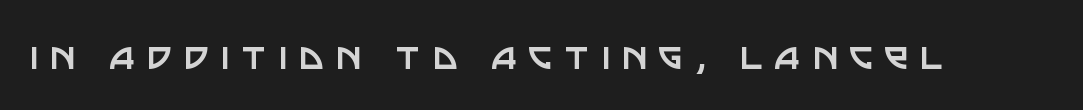
The image shows 44 px regular-weight sans-serif type, upright; set unusually wide letter spacing (+0.26 em), not underlined; low stroke contrast and a large x-height.
